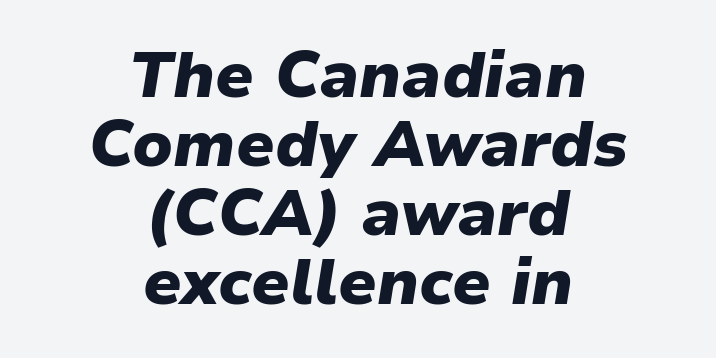
Would a proofreader flag this as italicized? Yes. Line spacing here is tight. As a designer I'd log this as weight 700, bold. Varying glyph widths throughout — classic text-font behaviour. Quick note: underline off. Horizontally, the lines are justified to the midpoint only.
